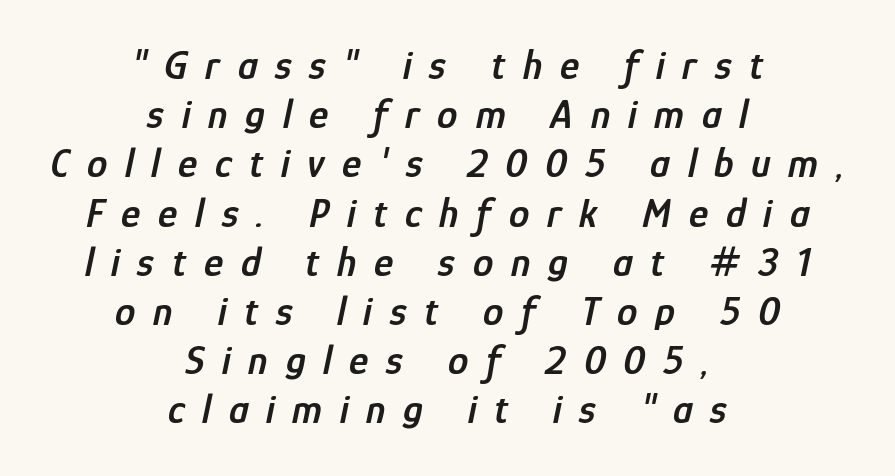
Spacing between characters has been opened up far beyond the box default. I'd describe the lettering as semibold — firm but not a full bold. The axis of the letterforms is tilted away from vertical. You could not count columns in this text — the font is proportionally spaced.
